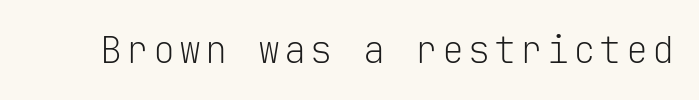
The image shows 37 px light sans-serif type, upright, monospaced; set not underlined; low stroke contrast and a medium x-height.
